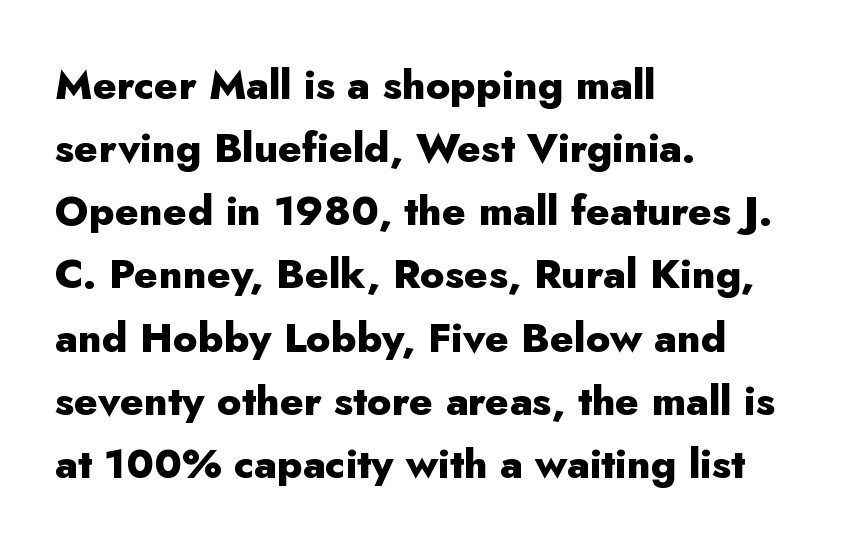
{"serif": "no", "italic": "no", "bold": "yes", "weight": "heavy", "width": "normal", "stroke_contrast": "low", "x_height": "small", "monospaced": "no", "underline": "no", "align": "left", "line_spacing": "normal", "line_spacing_ratio": 1.54, "letter_spacing": "normal", "letter_spacing_em": 0.0, "glyph_px": 41}
